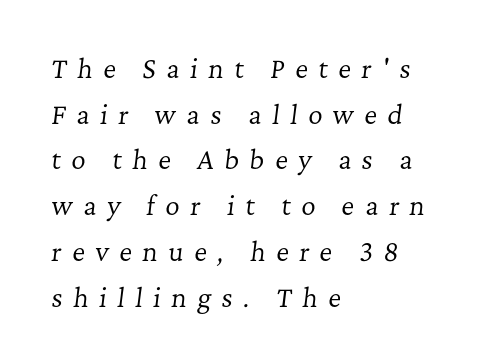
{"italic": "yes", "lean": "right", "slant_degrees": 7, "bold": "no", "underline": "no", "align": "left", "line_spacing_ratio": 1.83, "letter_spacing": "wide", "letter_spacing_em": 0.42, "glyph_px": 25}
